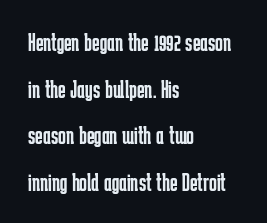
This sample is left-justified, so line endings fall wherever the words run out. Ascenders rise straight up at ninety degrees. The space directly below the letters is spotless. Between one letter and the next there's only the usual sliver of space. The passage shown is not bold in any degree.
